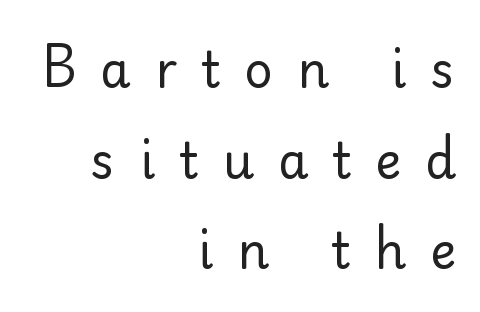
Q: Is the text bold? A: No.
Q: Is the text italic (slanted)? A: No, it is upright.
Q: Is the typeface a serif or a sans-serif typeface? A: Sans-serif.
Q: Is the text underlined? A: No.
Q: How is the paragraph aligned? A: Right-aligned.
Q: Is the spacing between letters normal or unusually wide? A: Unusually wide.
Q: Width (condensed, normal, or wide)? A: Normal.
Q: Stroke contrast? A: Low.
Q: x-height? A: Small.
Q: Monospaced? A: No.
